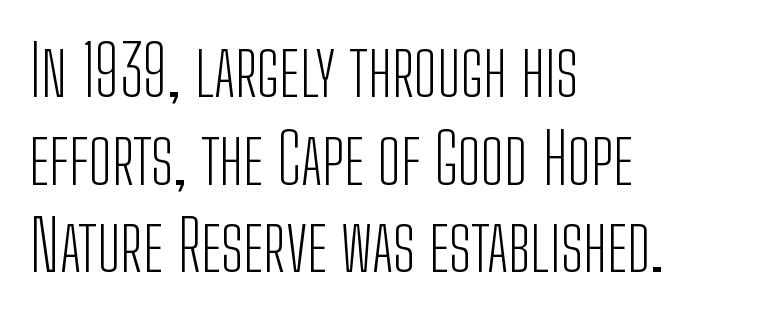
{"serif": "no", "italic": "no", "bold": "no", "weight": "light", "width": "condensed", "stroke_contrast": "low", "x_height": "medium", "monospaced": "no", "underline": "no", "align": "left", "line_spacing": "normal", "line_spacing_ratio": 1.27, "letter_spacing": "normal", "letter_spacing_em": 0.0, "glyph_px": 69}
